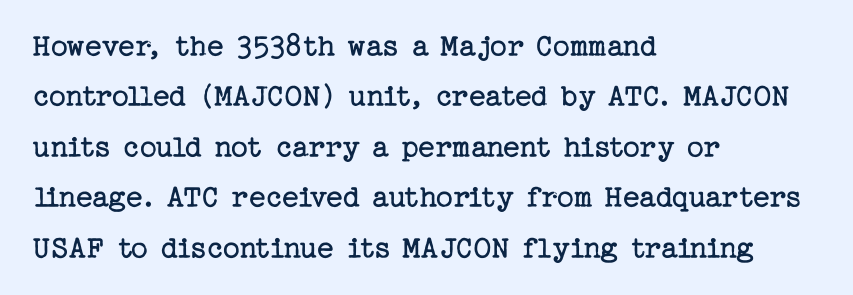
{"serif": "yes", "italic": "no", "bold": "no", "weight": "regular", "width": "normal", "stroke_contrast": "low", "x_height": "medium", "underline": "no", "align": "left", "line_spacing": "normal", "line_spacing_ratio": 1.53, "letter_spacing": "normal", "letter_spacing_em": 0.0, "glyph_px": 33}
